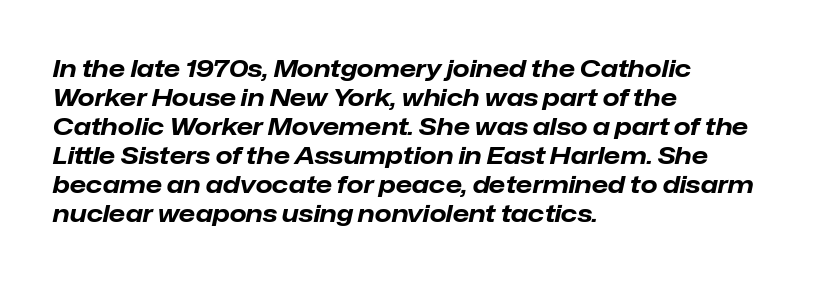
{"italic": "yes", "lean": "right", "slant_degrees": 12, "bold": "yes", "underline": "no", "align": "left", "line_spacing_ratio": 1.21, "letter_spacing": "normal", "letter_spacing_em": 0.0, "glyph_px": 24}
